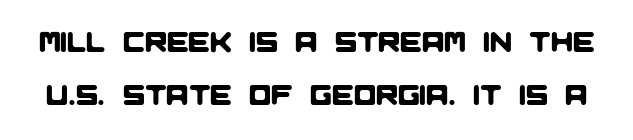
{"serif": "no", "width": "normal", "stroke_contrast": "low", "x_height": "large", "monospaced": "no", "underline": "no", "line_spacing_ratio": 1.84, "letter_spacing": "normal", "letter_spacing_em": 0.0, "glyph_px": 29}
